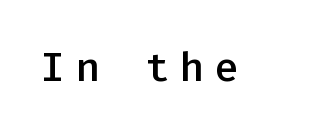
The image shows 41 px semibold sans-serif type, upright, monospaced; set unusually wide letter spacing (+0.25 em), not underlined; low stroke contrast and a medium x-height.
